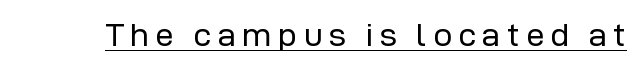
Stroke terminals: plain, sans-serif. It's the straight-up-and-down kind of type. Ink coverage per letter is moderate at most. These characters rest on top of a visible drawn line. Think of a printed novel: that variable character pitch is what you see here.
